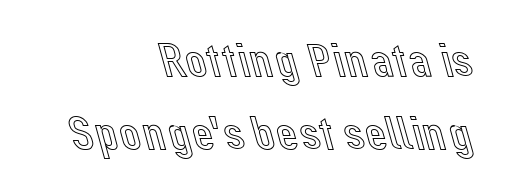
Q: Is the text italic (slanted)? A: Yes.
Q: Is the text underlined? A: No.
Q: How is the paragraph aligned? A: Right-aligned.
Q: Is the spacing between letters normal or unusually wide? A: Normal.
Q: Is the spacing between lines tight, normal or loose? A: Normal.
Q: Width (condensed, normal, or wide)? A: Normal.
Q: x-height? A: Medium.
Q: Monospaced? A: No.
